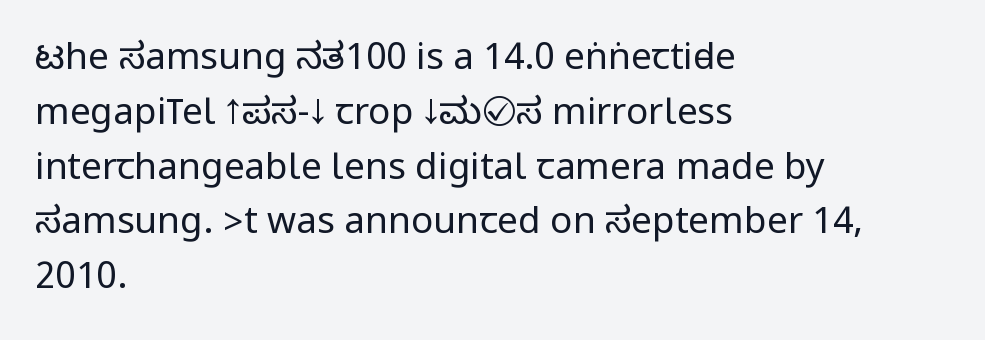
Q: Is the text bold? A: No.
Q: Is the text italic (slanted)? A: No, it is upright.
Q: Is the typeface a serif or a sans-serif typeface? A: Sans-serif.
Q: Is the text underlined? A: No.
Q: How is the paragraph aligned? A: Left-aligned.
Q: Is the spacing between letters normal or unusually wide? A: Normal.
Q: Is the spacing between lines tight, normal or loose? A: Normal.
Q: Width (condensed, normal, or wide)? A: Condensed.
Q: Stroke contrast? A: Low.
